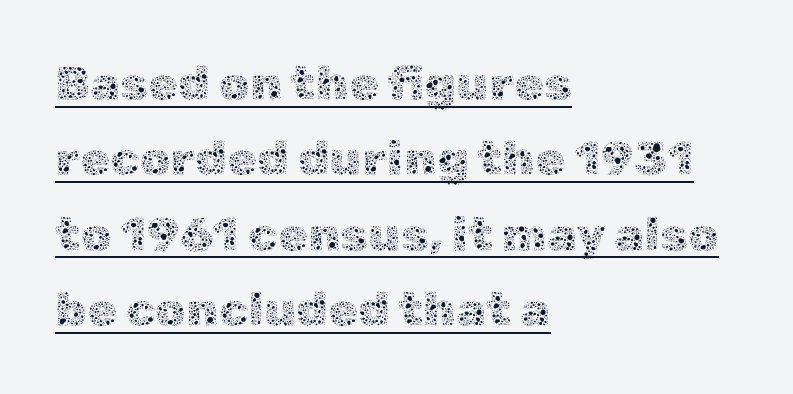
{"italic": "no", "bold": "no", "weight": "thin", "width": "normal", "x_height": "medium", "monospaced": "no", "underline": "yes", "align": "left", "line_spacing": "normal", "line_spacing_ratio": 1.57, "letter_spacing": "normal", "letter_spacing_em": 0.0, "glyph_px": 48}
